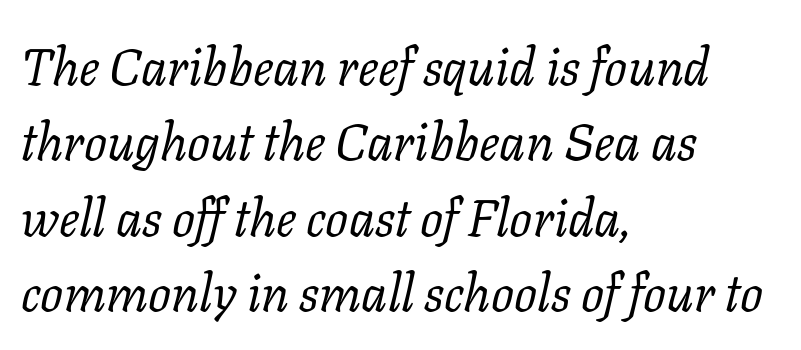
{"serif": "yes", "italic": "yes", "lean": "right", "slant_degrees": 11, "bold": "no", "weight": "regular", "width": "normal", "stroke_contrast": "low", "x_height": "medium", "monospaced": "no", "underline": "no", "align": "left", "line_spacing": "normal", "line_spacing_ratio": 1.48, "letter_spacing": "normal", "letter_spacing_em": 0.0, "glyph_px": 51}
